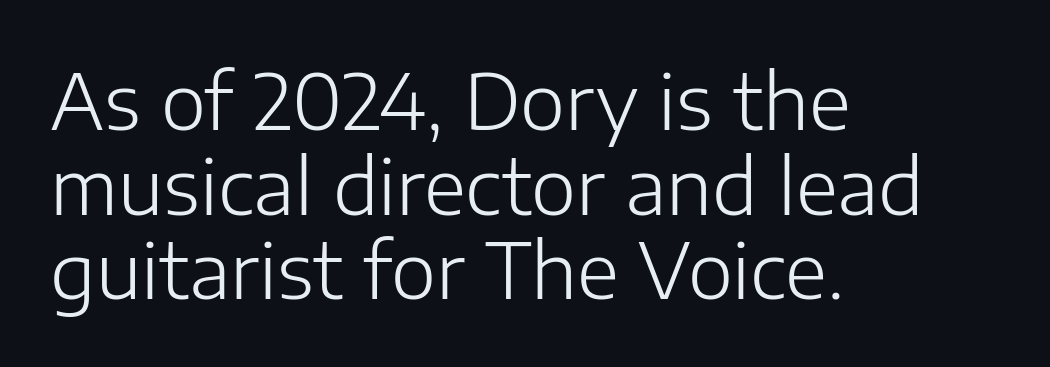
{"serif": "no", "italic": "no", "bold": "no", "weight": "light", "width": "normal", "stroke_contrast": "low", "x_height": "medium", "monospaced": "no", "underline": "no", "align": "left", "line_spacing": "tight", "line_spacing_ratio": 1.1, "letter_spacing": "normal", "letter_spacing_em": 0.0, "glyph_px": 77}
